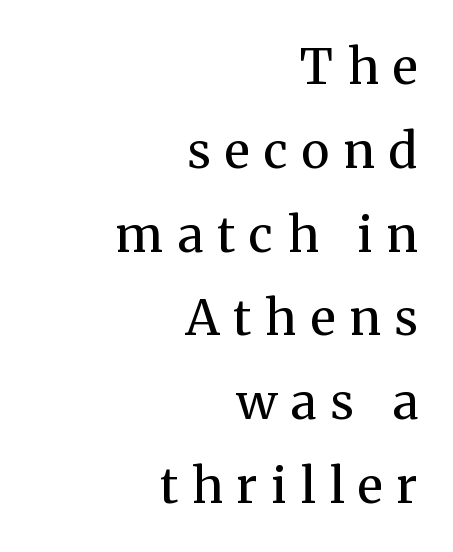
Q: Is the text bold? A: No.
Q: Is the text italic (slanted)? A: No, it is upright.
Q: Is the typeface a serif or a sans-serif typeface? A: Serif.
Q: Is the text underlined? A: No.
Q: How is the paragraph aligned? A: Right-aligned.
Q: Is the spacing between letters normal or unusually wide? A: Unusually wide.
Q: Width (condensed, normal, or wide)? A: Normal.
Q: Stroke contrast? A: Medium.
Q: x-height? A: Medium.
Q: Monospaced? A: No.
